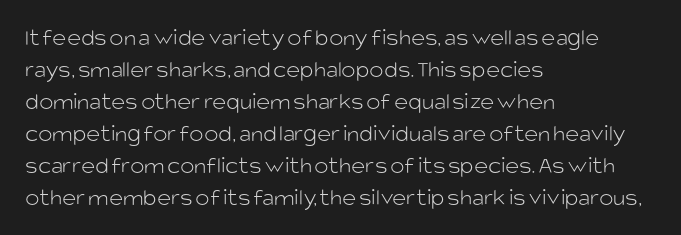
Q: Is the text bold? A: No.
Q: Is the text italic (slanted)? A: No, it is upright.
Q: Is the text underlined? A: No.
Q: How is the paragraph aligned? A: Left-aligned.
Q: Is the spacing between letters normal or unusually wide? A: Normal.
Q: Is the spacing between lines tight, normal or loose? A: Normal.
